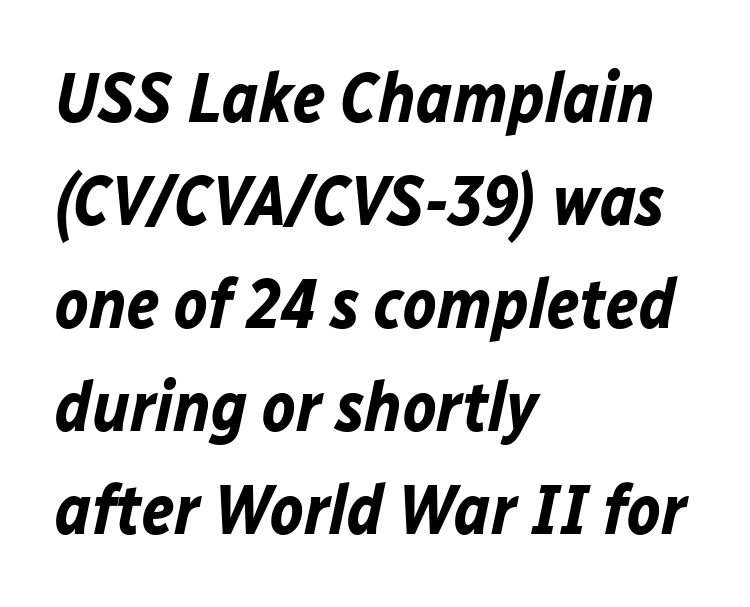
Q: Is the text bold? A: Yes.
Q: Is the text italic (slanted)? A: Yes, it leans right by about 12 degrees.
Q: Is the text underlined? A: No.
Q: How is the paragraph aligned? A: Left-aligned.
Q: Is the spacing between letters normal or unusually wide? A: Normal.
Q: Is the spacing between lines tight, normal or loose? A: Normal.
Q: Width (condensed, normal, or wide)? A: Normal.
Q: Stroke contrast? A: Low.
Q: x-height? A: Medium.
Q: Monospaced? A: No.
